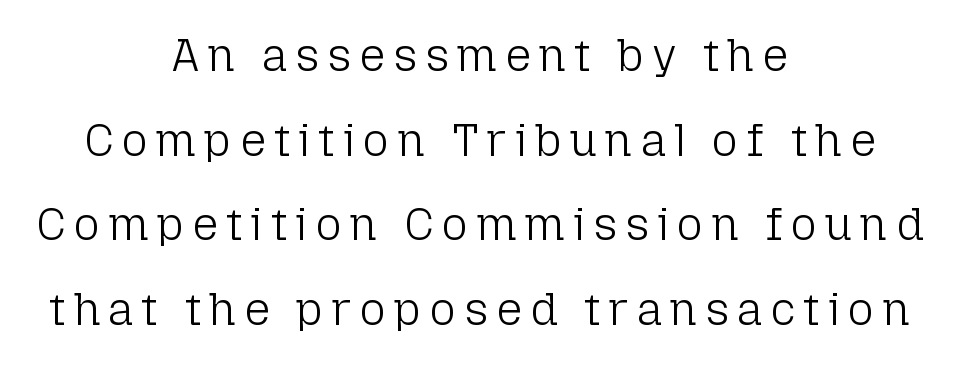
Q: Is the text bold? A: No.
Q: Is the text italic (slanted)? A: No, it is upright.
Q: Is the typeface a serif or a sans-serif typeface? A: Sans-serif.
Q: Is the text underlined? A: No.
Q: How is the paragraph aligned? A: Centered.
Q: Width (condensed, normal, or wide)? A: Normal.
Q: Stroke contrast? A: Low.
Q: x-height? A: Medium.
Q: Monospaced? A: No.
